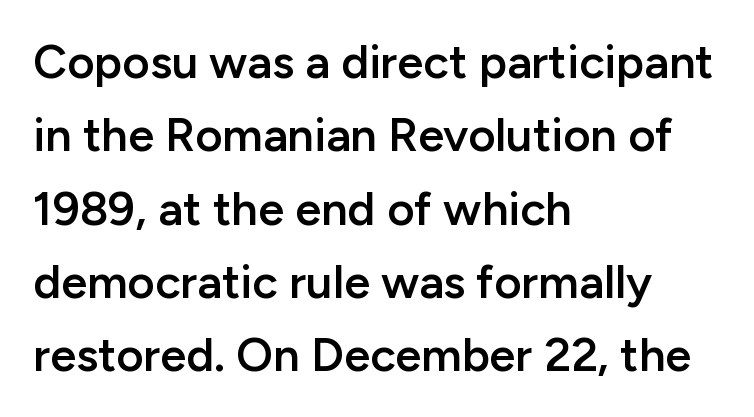
The image shows 47 px semibold sans-serif type, upright; set left-aligned, normal line spacing (1.56x), normal letter spacing, not underlined; low stroke contrast and a medium x-height.
